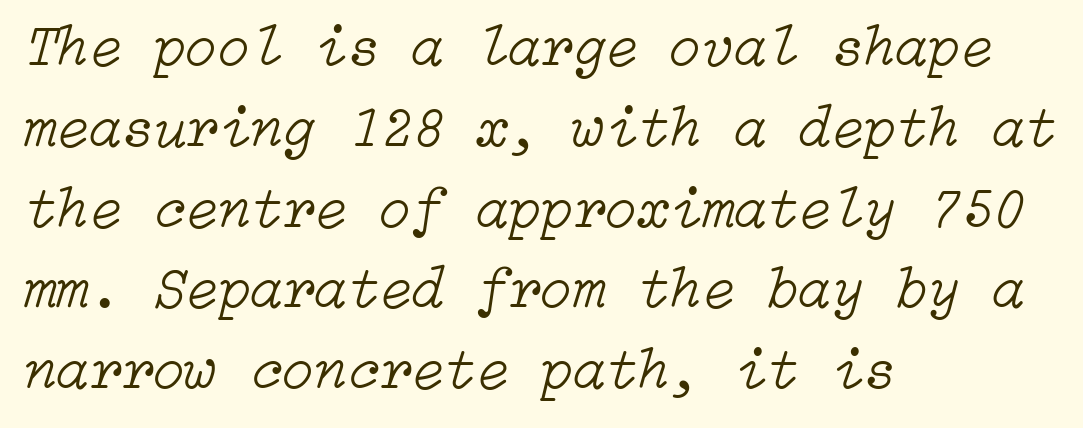
Stems and bowls with no extra thickness — not bold. How are the letters spaced? Ordinarily, with no added tracking. The glyphs look as if they've been sheared to an angle. Bare-footed words on every line. Notice how the passage keeps a crisp vertical edge on the left only. Baseline-to-baseline distance is the conventional proportion of letter height.
